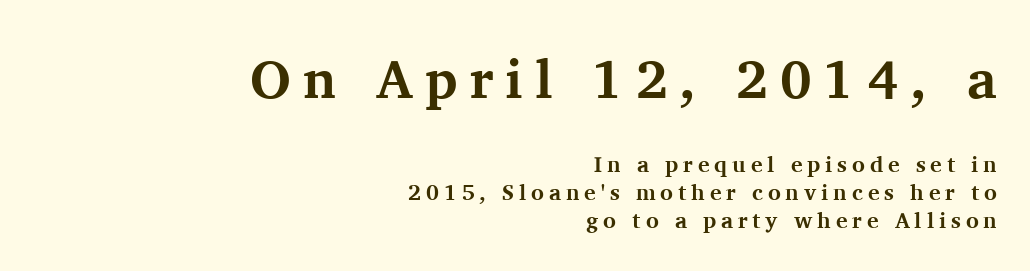
{"serif": "yes", "italic": "no", "bold": "yes", "weight": "bold", "width": "normal", "stroke_contrast": "medium", "x_height": "medium", "monospaced": "no", "underline": "no", "align": "right", "line_spacing": "normal", "line_spacing_ratio": 1.27, "letter_spacing": "wide", "letter_spacing_em": 0.22, "larger_block": "first", "size_ratio": 2.45, "glyph_px": 54}
